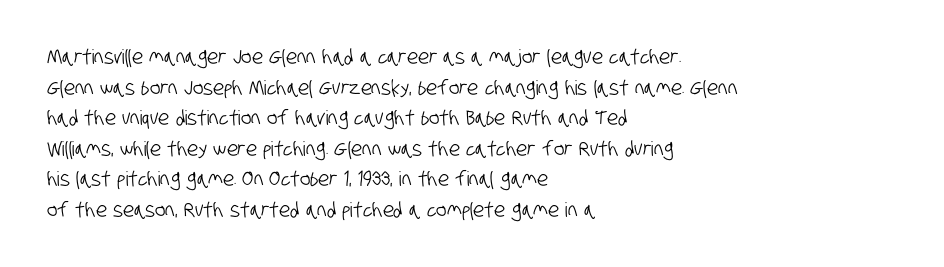
Q: Is the text underlined? A: No.
Q: How is the paragraph aligned? A: Left-aligned.
Q: Is the spacing between letters normal or unusually wide? A: Normal.
Q: Is the spacing between lines tight, normal or loose? A: Normal.
